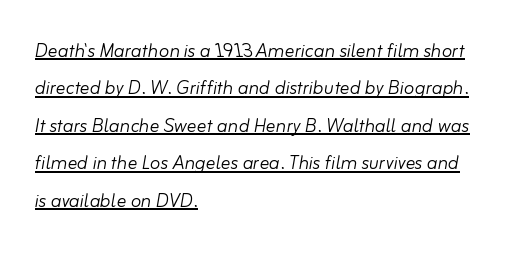
Slant detected: the letters are inclined. There is no visible air inserted between adjacent glyphs. Short and long lines alike share a common starting point at left. A quiet, ordinary-to-light weight characterises the typeface. The specimen includes a rule beneath the text block's lines. Is there much room between lines? A standard amount, neither cramped nor airy.
